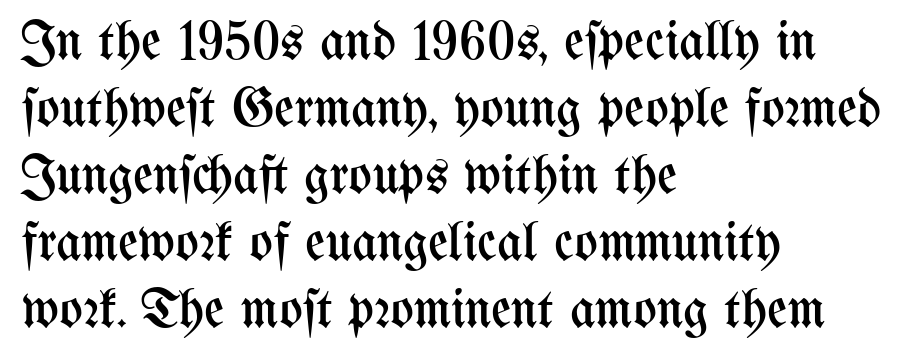
Q: Is the text bold? A: No.
Q: Is the text italic (slanted)? A: No, it is upright.
Q: Is the text underlined? A: No.
Q: How is the paragraph aligned? A: Left-aligned.
Q: Is the spacing between letters normal or unusually wide? A: Normal.
Q: Width (condensed, normal, or wide)? A: Condensed.
Q: Stroke contrast? A: Medium.
Q: x-height? A: Medium.
Q: Monospaced? A: No.
